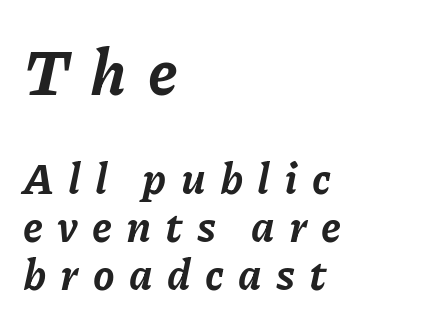
Q: Is the text bold? A: Yes.
Q: Is the text italic (slanted)? A: Yes, it leans right by about 11 degrees.
Q: Is the text underlined? A: No.
Q: How is the paragraph aligned? A: Left-aligned.
Q: Is the spacing between letters normal or unusually wide? A: Unusually wide.
Q: Is the spacing between lines tight, normal or loose? A: Tight.
Q: Which block of text is set in a larger size, the first (top) or the second (bottom)? A: The first (top) one.
Q: Width (condensed, normal, or wide)? A: Normal.
Q: Stroke contrast? A: Low.
Q: x-height? A: Medium.
Q: Monospaced? A: No.
